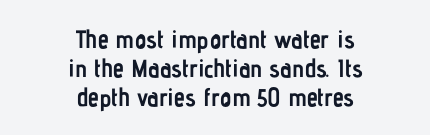
{"italic": "no", "bold": "yes", "underline": "no", "align": "center", "line_spacing_ratio": 1.16, "letter_spacing": "normal", "letter_spacing_em": 0.0, "glyph_px": 25}
